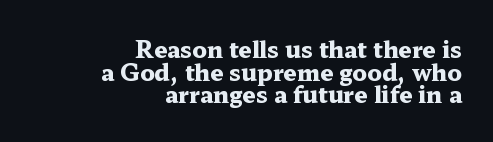
The image shows 23 px bold type, upright; set right-aligned, tight line spacing (0.98x), normal letter spacing, not underlined.
